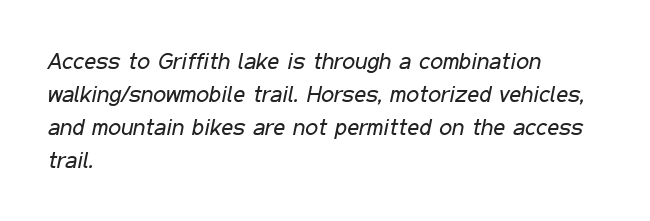
Evenly set lines give the paragraph a standard silhouette. The lettering tilts uniformly, giving the passage an italic look. The face used here is rendered with its standard letterfit. The typeface has the unassuming heft of standard copy or less. The space directly below the letters is spotless.
